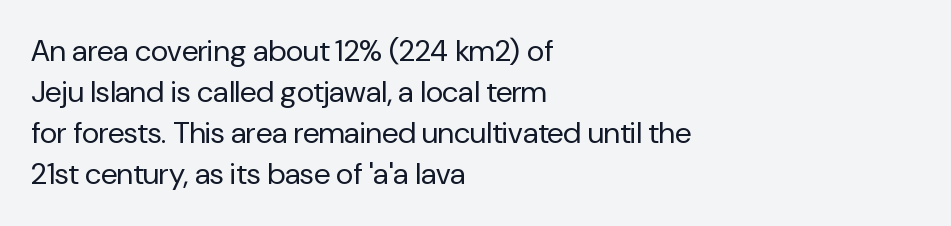
Q: Is the text bold? A: No.
Q: Is the text italic (slanted)? A: No, it is upright.
Q: Is the typeface a serif or a sans-serif typeface? A: Sans-serif.
Q: Is the text underlined? A: No.
Q: How is the paragraph aligned? A: Left-aligned.
Q: Is the spacing between letters normal or unusually wide? A: Normal.
Q: Is the spacing between lines tight, normal or loose? A: Normal.
Q: Width (condensed, normal, or wide)? A: Normal.
Q: Stroke contrast? A: Low.
Q: x-height? A: Medium.
Q: Monospaced? A: No.
